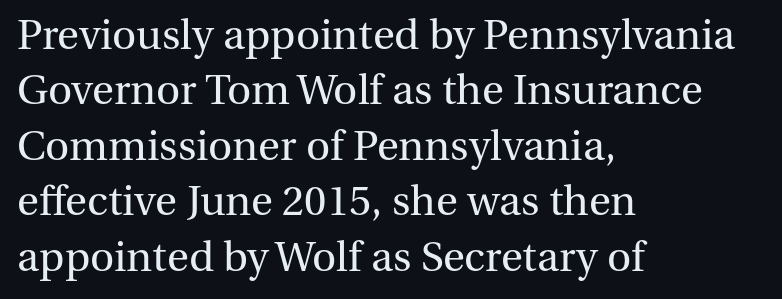
The face used here is rendered with its standard letterfit. The text was rendered using a seriffed face with decorative stroke endings. Successive baselines arrive at the customary interval. The passage shown is not underscored anywhere. One-word summary of the alignment: left.
